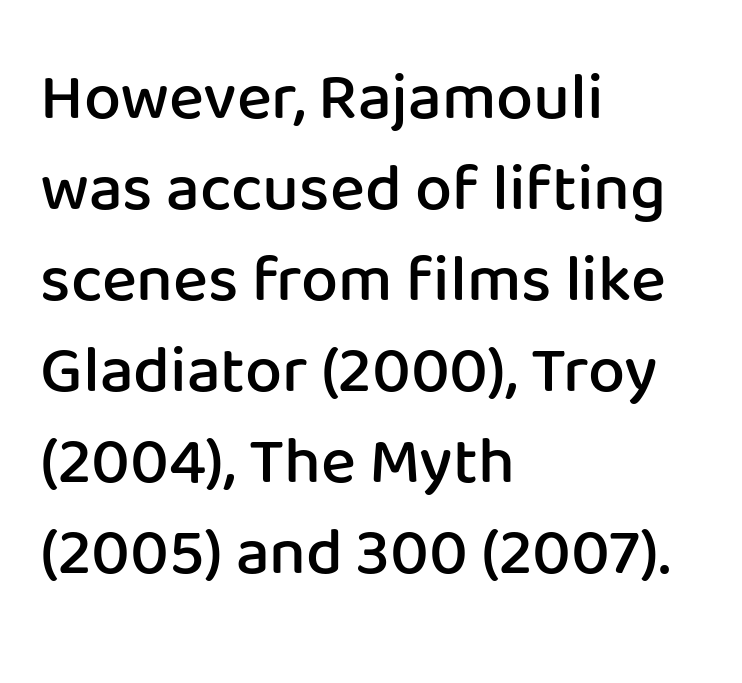
Q: Is the text bold? A: Semi-bold.
Q: Is the text italic (slanted)? A: No, it is upright.
Q: Is the typeface a serif or a sans-serif typeface? A: Sans-serif.
Q: Is the text underlined? A: No.
Q: How is the paragraph aligned? A: Left-aligned.
Q: Is the spacing between letters normal or unusually wide? A: Normal.
Q: Is the spacing between lines tight, normal or loose? A: Normal.
Q: Width (condensed, normal, or wide)? A: Normal.
Q: Stroke contrast? A: Low.
Q: x-height? A: Medium.
Q: Monospaced? A: No.
